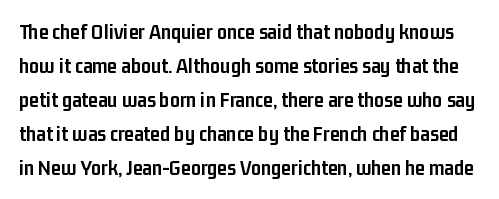
Underlining? Definitely not there. The vertical gap from one line to the next is medium. Glyph-to-glyph distance matches everyday printed text. Italic? Not at all — the glyphs are vertical. Weight check: bold — yes, fully.
